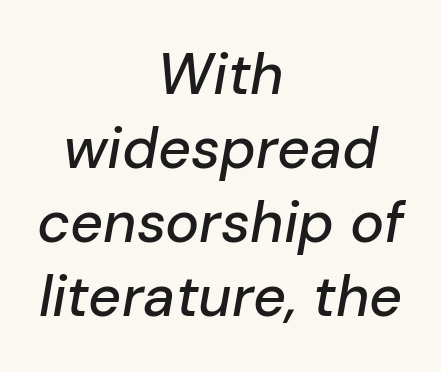
{"italic": "yes", "lean": "right", "slant_degrees": 10, "width": "normal", "stroke_contrast": "low", "x_height": "medium", "monospaced": "no", "underline": "no", "align": "center", "line_spacing": "normal", "line_spacing_ratio": 1.3, "letter_spacing": "normal", "letter_spacing_em": 0.0, "glyph_px": 57}
